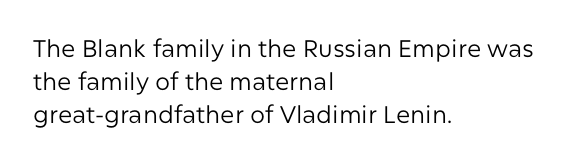
Horizontally, the lines are justified to the leading edge only. A roman cut, with each character standing at attention. The lines sit at an ordinary, default distance from one another. The font sits on the lighter half of the weight spectrum, regular included. Just letters on the line, the space beneath them empty. Standard letterfit; no display-style spreading of the glyphs.
